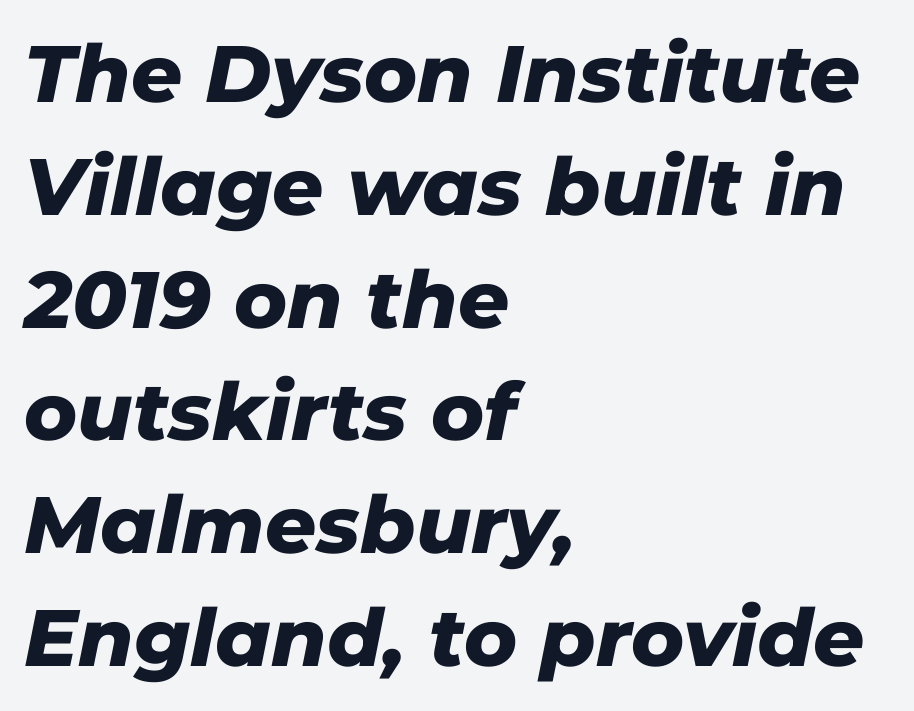
Is the letter spacing exaggerated? No — it looks like the ordinary default. This block has exactly the height ordinary leading produces. This is oblique type, the kind used for emphasis or titles. Descenders hang freely into open space.
